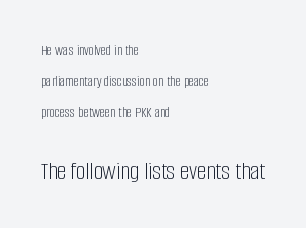
{"italic": "no", "bold": "no", "underline": "no", "align": "left", "line_spacing": "loose", "line_spacing_ratio": 2.07, "letter_spacing": "normal", "letter_spacing_em": 0.0, "larger_block": "second", "size_ratio": 1.73, "glyph_px": 26}
